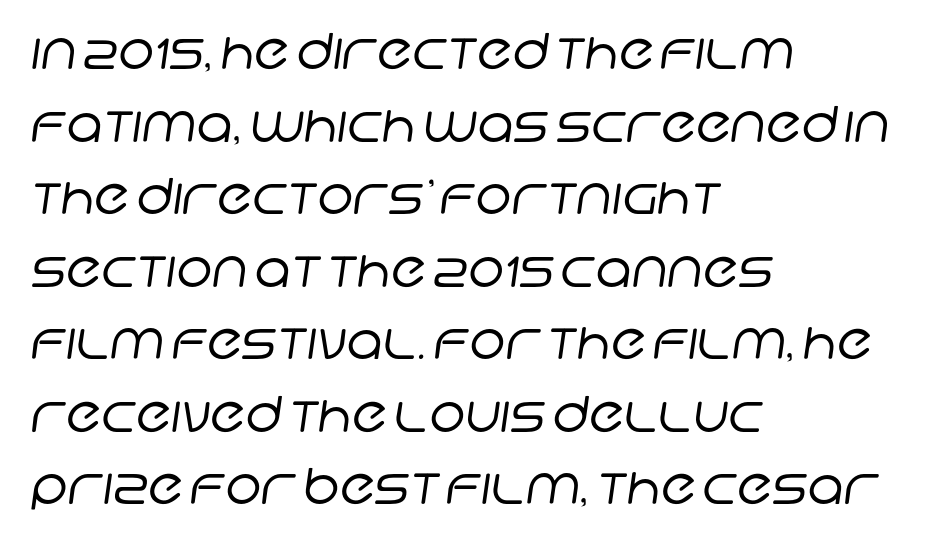
The image shows 49 px regular-weight sans-serif type; set left-aligned, normal line spacing (1.48x), normal letter spacing, not underlined; low stroke contrast and a large x-height.
